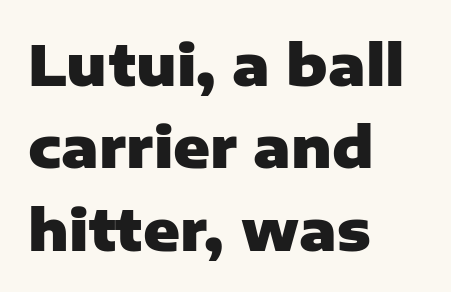
The image shows 56 px heavy sans-serif type, upright; set left-aligned, normal line spacing (1.47x), normal letter spacing, not underlined; low stroke contrast and a medium x-height.
